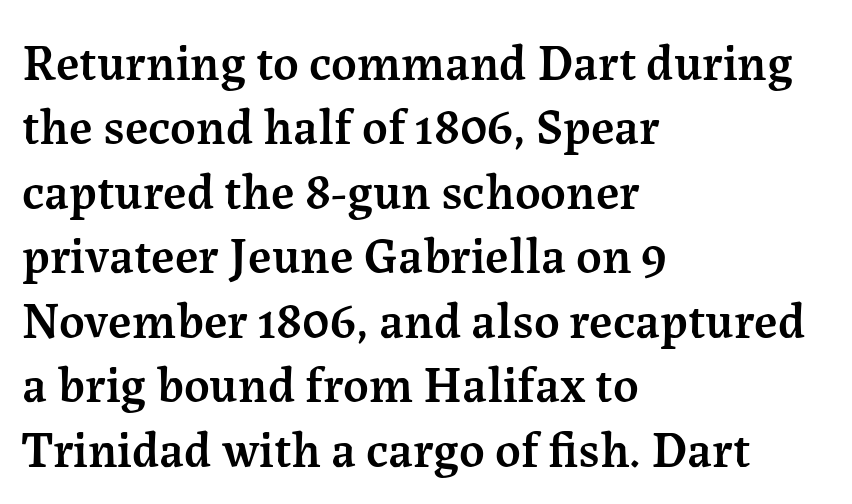
The image shows 50 px semibold serif type, upright; set left-aligned, normal line spacing (1.29x), normal letter spacing, not underlined; medium stroke contrast and a medium x-height.
